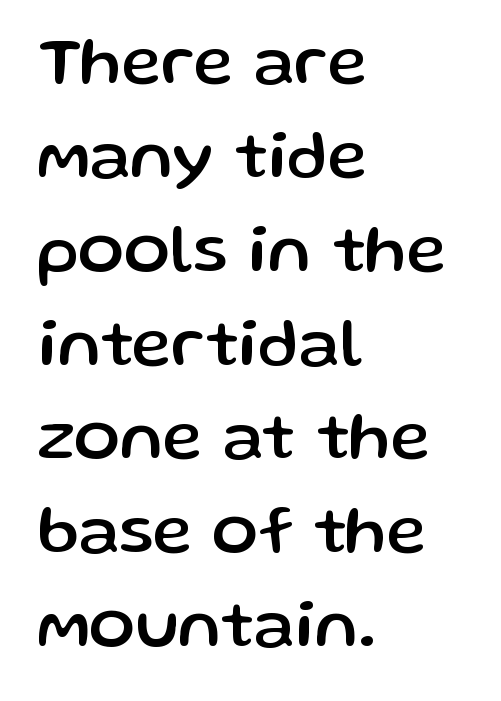
{"serif": "no", "italic": "no", "width": "normal", "stroke_contrast": "low", "x_height": "medium", "monospaced": "no", "underline": "no", "align": "left", "line_spacing": "normal", "line_spacing_ratio": 1.38, "letter_spacing": "normal", "letter_spacing_em": 0.0, "glyph_px": 68}
